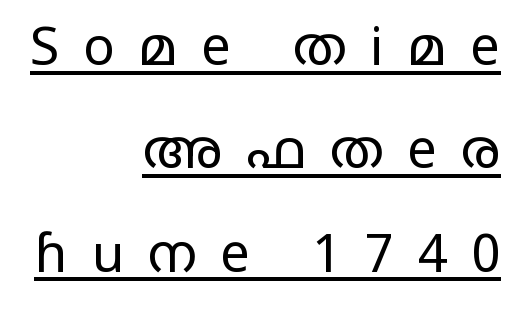
The image shows 53 px regular-weight, wide sans-serif type, upright; set right-aligned, loose line spacing (1.95x), unusually wide letter spacing (+0.45 em), underlined; low stroke contrast and a large x-height.
